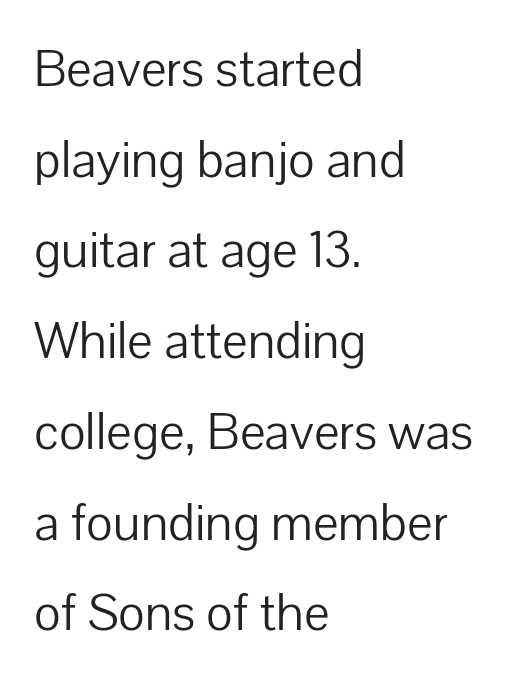
Q: Is the text bold? A: No.
Q: Is the text italic (slanted)? A: No, it is upright.
Q: Is the typeface a serif or a sans-serif typeface? A: Sans-serif.
Q: Is the text underlined? A: No.
Q: How is the paragraph aligned? A: Left-aligned.
Q: Is the spacing between letters normal or unusually wide? A: Normal.
Q: Is the spacing between lines tight, normal or loose? A: Normal.
Q: Width (condensed, normal, or wide)? A: Normal.
Q: Stroke contrast? A: Low.
Q: x-height? A: Medium.
Q: Monospaced? A: No.
